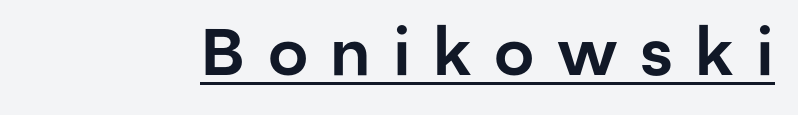
Q: Is the text italic (slanted)? A: No, it is upright.
Q: Is the typeface a serif or a sans-serif typeface? A: Sans-serif.
Q: Is the text underlined? A: Yes.
Q: Is the spacing between letters normal or unusually wide? A: Unusually wide.
Q: Width (condensed, normal, or wide)? A: Normal.
Q: Stroke contrast? A: Low.
Q: x-height? A: Medium.
Q: Monospaced? A: No.
